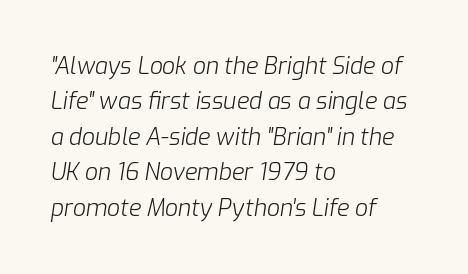
Caption: face not bold, strokes unweighted. Is the block centered? No — it sits flush against the left margin. Does the leading feel generous? No, just average. No extra tracking has been applied to these lines. The glyphs are unaccompanied by any horizontal stroke below them.
